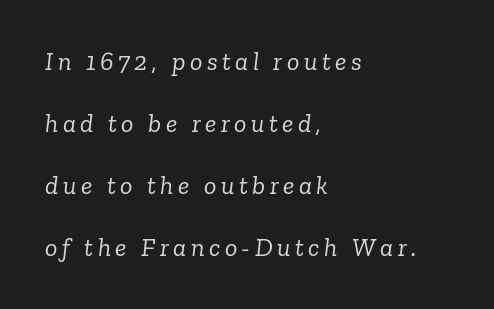
Q: Is the text bold? A: No.
Q: Is the text italic (slanted)? A: Yes, it leans right by about 6 degrees.
Q: Is the text underlined? A: No.
Q: How is the paragraph aligned? A: Left-aligned.
Q: Is the spacing between lines tight, normal or loose? A: Loose.
